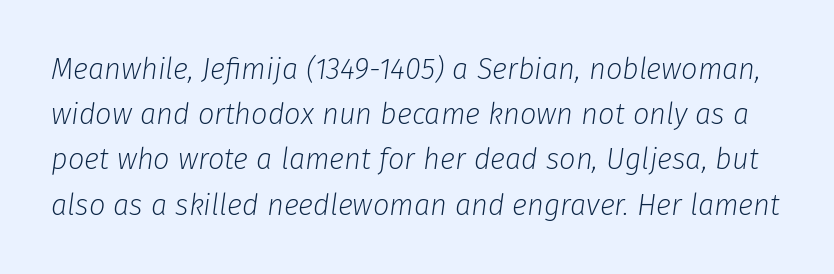
The axis of the letterforms is tilted away from vertical. The gaps between neighbouring characters are ordinary and unremarkable. The space between consecutive lines is moderate. The space beneath each line is pristine and unruled.
